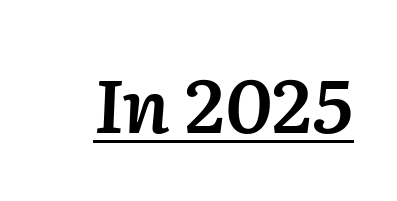
Q: Is the text bold? A: Semi-bold.
Q: Is the text italic (slanted)? A: Yes, it leans right by about 2 degrees.
Q: Is the text underlined? A: Yes.
Q: Is the spacing between letters normal or unusually wide? A: Normal.
Q: Width (condensed, normal, or wide)? A: Normal.
Q: Stroke contrast? A: Low.
Q: x-height? A: Medium.
Q: Monospaced? A: No.
